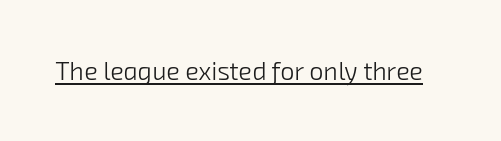
{"bold": "no", "underline": "yes", "letter_spacing": "normal", "letter_spacing_em": 0.0, "glyph_px": 25}
